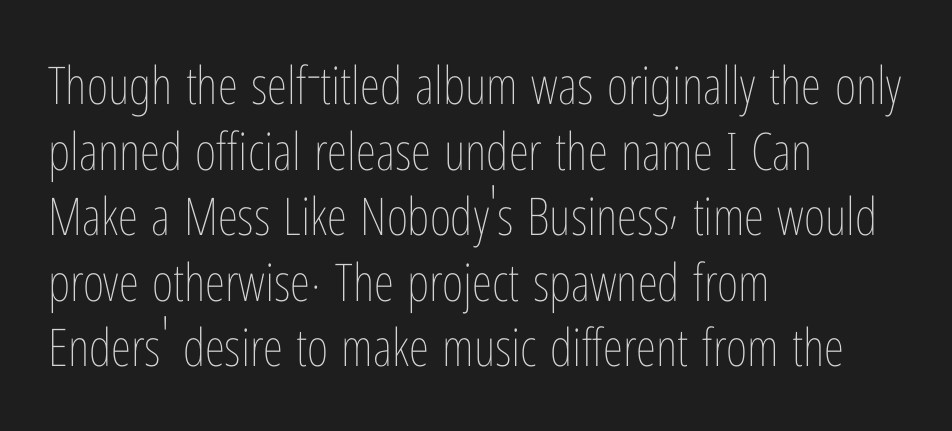
The image shows 52 px thin, condensed type, upright; set left-aligned, normal line spacing (1.26x), normal letter spacing, not underlined; low stroke contrast and a medium x-height.
